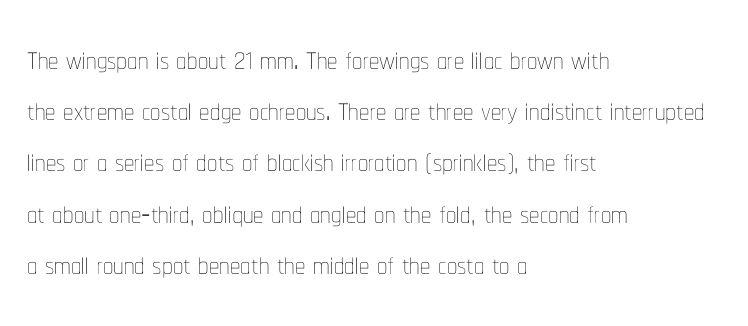
Q: Is the text bold? A: No.
Q: Is the text italic (slanted)? A: No, it is upright.
Q: Is the text underlined? A: No.
Q: How is the paragraph aligned? A: Left-aligned.
Q: Is the spacing between letters normal or unusually wide? A: Normal.
Q: Is the spacing between lines tight, normal or loose? A: Normal.
Q: Width (condensed, normal, or wide)? A: Condensed.
Q: Stroke contrast? A: Low.
Q: x-height? A: Medium.
Q: Monospaced? A: No.
